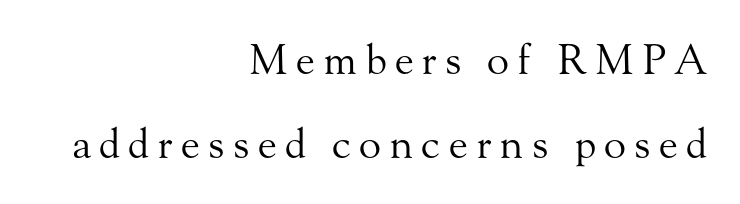
Q: Is the text bold? A: No.
Q: Is the text italic (slanted)? A: No, it is upright.
Q: Is the typeface a serif or a sans-serif typeface? A: Serif.
Q: Is the text underlined? A: No.
Q: How is the paragraph aligned? A: Right-aligned.
Q: Is the spacing between letters normal or unusually wide? A: Unusually wide.
Q: Is the spacing between lines tight, normal or loose? A: Loose.
Q: Width (condensed, normal, or wide)? A: Normal.
Q: Stroke contrast? A: Medium.
Q: x-height? A: Small.
Q: Monospaced? A: No.
